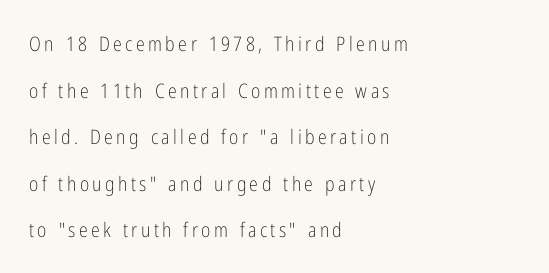
{"italic": "no", "bold": "no", "underline": "no", "align": "left", "line_spacing": "loose", "line_spacing_ratio": 2.33, "glyph_px": 20}
